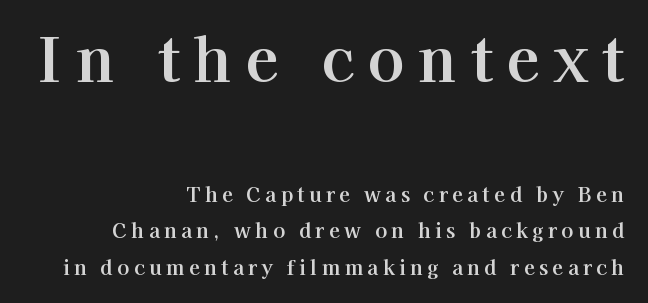
{"serif": "yes", "italic": "no", "width": "normal", "stroke_contrast": "high", "x_height": "medium", "monospaced": "no", "underline": "no", "align": "right", "line_spacing_ratio": 1.81, "letter_spacing": "wide", "letter_spacing_em": 0.22, "larger_block": "first", "size_ratio": 3.05, "glyph_px": 61}
